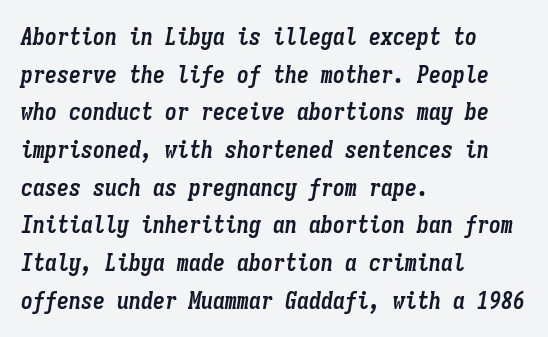
{"italic": "yes", "lean": "right", "slant_degrees": 9, "bold": "yes", "underline": "no", "align": "left", "line_spacing": "normal", "line_spacing_ratio": 1.57, "letter_spacing": "normal", "letter_spacing_em": 0.0, "glyph_px": 24}
